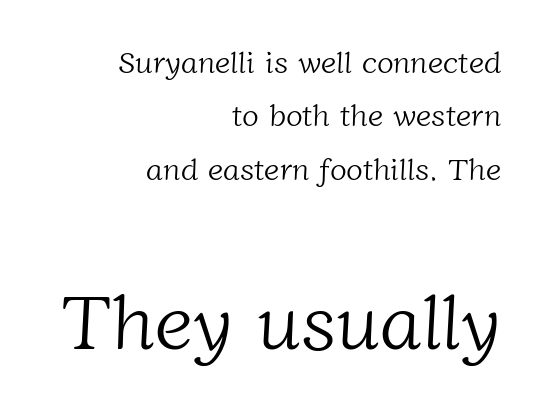
The passage shown is typed in a proportional face where columns would drift. On a weight scale, this lands at 450 or below. Letters rest on an invisible, unmarked baseline. The rendering anchors every line to the right-hand side. Caption: standard tracking, unaltered. Scale increases going downward across the two blocks.
